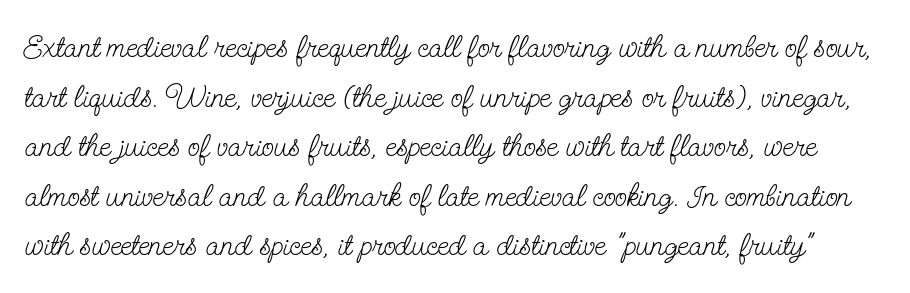
The image shows 32 px light, condensed serif type; set normal line spacing (1.55x), normal letter spacing, not underlined; low stroke contrast and a small x-height.
